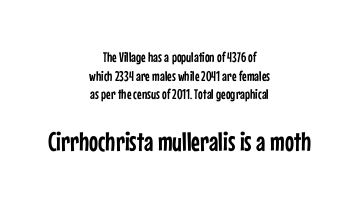
The rendering keeps characters at their native spacing. These two chunks differ in scale, with the bottom chunk taking the larger measure. The lines sit at an ordinary, default distance from one another. Ascenders rise straight up at ninety degrees.
